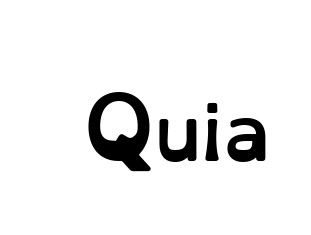
Nope, not italic — everything's standing straight. Compared with an ordinary text face, these strokes are far heavier — a full bold. The line texture is even and compact thanks to regular tracking. Looks like regular typesetting: each glyph gets only the width it needs. Lines of text with bare space underneath.
